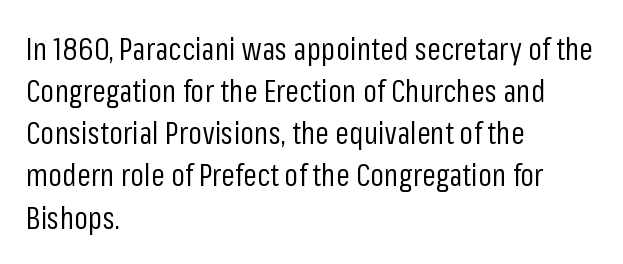
{"serif": "no", "italic": "no", "bold": "no", "weight": "regular", "width": "condensed", "stroke_contrast": "low", "x_height": "medium", "monospaced": "no", "underline": "no", "align": "left", "line_spacing": "normal", "line_spacing_ratio": 1.36, "letter_spacing": "normal", "letter_spacing_em": 0.0, "glyph_px": 31}
